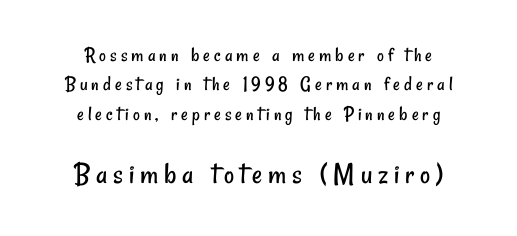
Q: Is the text bold? A: No.
Q: Is the typeface a serif or a sans-serif typeface? A: Sans-serif.
Q: Is the text underlined? A: No.
Q: How is the paragraph aligned? A: Centered.
Q: Is the spacing between lines tight, normal or loose? A: Normal.
Q: Which block of text is set in a larger size, the first (top) or the second (bottom)? A: The second (bottom) one.
Q: Width (condensed, normal, or wide)? A: Condensed.
Q: Stroke contrast? A: Low.
Q: x-height? A: Small.
Q: Monospaced? A: No.
